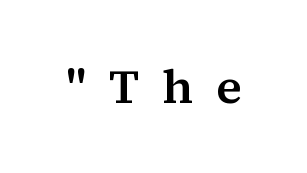
Q: Is the text bold? A: Semi-bold.
Q: Is the text italic (slanted)? A: No, it is upright.
Q: Is the typeface a serif or a sans-serif typeface? A: Serif.
Q: Is the text underlined? A: No.
Q: Is the spacing between letters normal or unusually wide? A: Unusually wide.
Q: Width (condensed, normal, or wide)? A: Normal.
Q: Stroke contrast? A: Medium.
Q: x-height? A: Medium.
Q: Monospaced? A: No.
